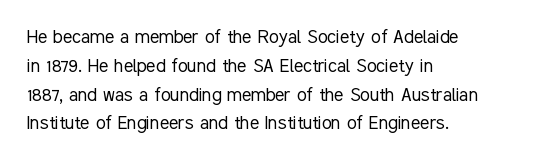
Q: Is the text bold? A: No.
Q: Is the text italic (slanted)? A: No, it is upright.
Q: Is the text underlined? A: No.
Q: How is the paragraph aligned? A: Left-aligned.
Q: Is the spacing between letters normal or unusually wide? A: Normal.
Q: Is the spacing between lines tight, normal or loose? A: Normal.
